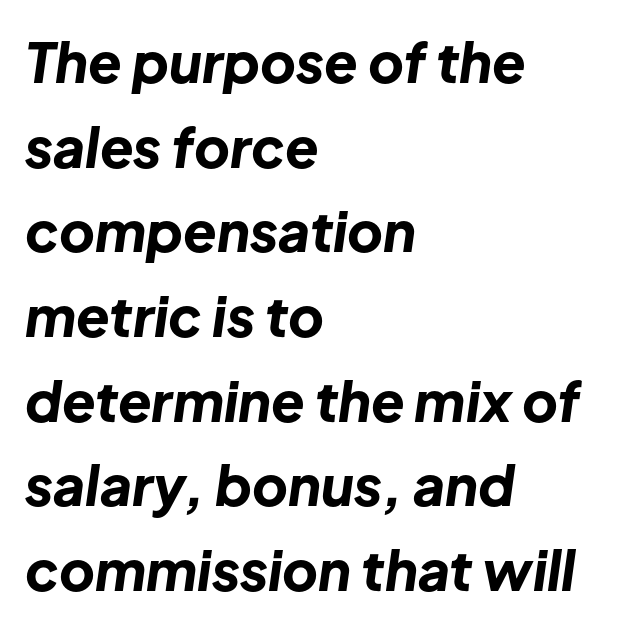
Q: Is the text bold? A: Yes.
Q: Is the text italic (slanted)? A: Yes, it leans right by about 8 degrees.
Q: Is the text underlined? A: No.
Q: How is the paragraph aligned? A: Left-aligned.
Q: Is the spacing between letters normal or unusually wide? A: Normal.
Q: Is the spacing between lines tight, normal or loose? A: Normal.
Q: Width (condensed, normal, or wide)? A: Normal.
Q: Stroke contrast? A: Low.
Q: x-height? A: Medium.
Q: Monospaced? A: No.
